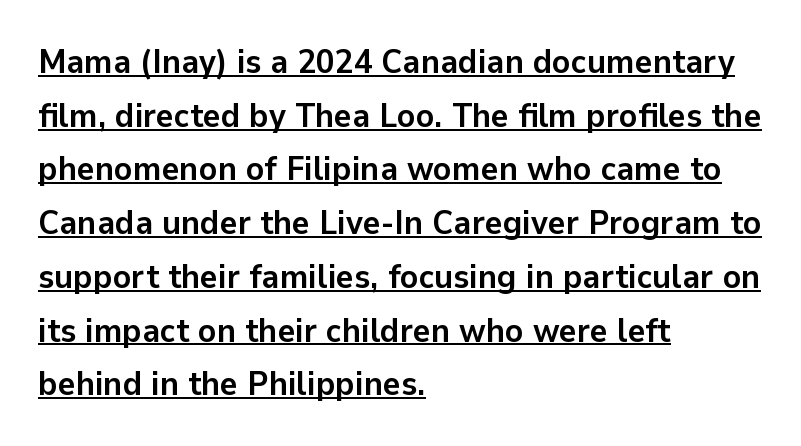
Q: Is the text bold? A: Yes.
Q: Is the text italic (slanted)? A: No, it is upright.
Q: Is the typeface a serif or a sans-serif typeface? A: Sans-serif.
Q: Is the text underlined? A: Yes.
Q: How is the paragraph aligned? A: Left-aligned.
Q: Is the spacing between letters normal or unusually wide? A: Normal.
Q: Is the spacing between lines tight, normal or loose? A: Normal.
Q: Width (condensed, normal, or wide)? A: Normal.
Q: Stroke contrast? A: Low.
Q: x-height? A: Medium.
Q: Monospaced? A: No.
